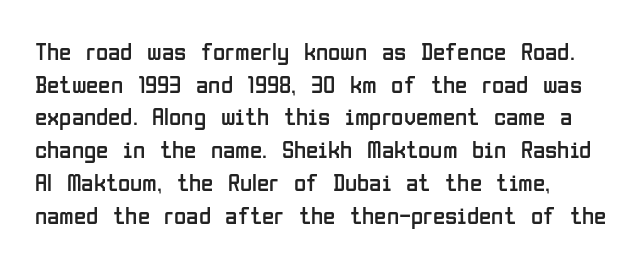
The image shows 25 px text type, upright; set left-aligned, normal line spacing (1.31x), normal letter spacing, not underlined.
